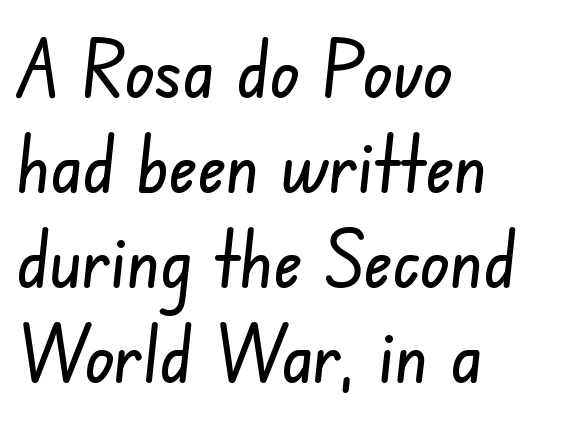
Students, note that the glyphs here touch the page at normal intervals. The passage shown is typeset with a sans-serif family. The face used here is proportionally spaced, like ordinary book or web type. Each line starts at the same left margin while the right side varies. Type without underlining.
